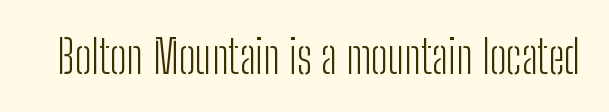
You can tell from the bare stems that sans-serif type was used. Stems here are at most as thick as an everyday book face. Italic: no, the glyphs are upright roman. Honestly, there is no underline to notice here at all.
